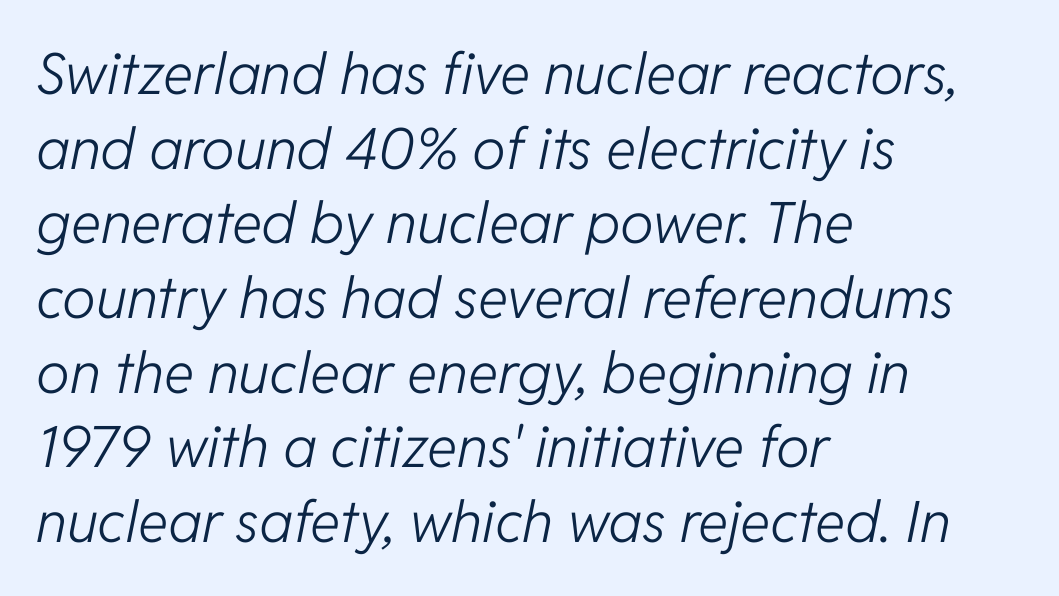
The image shows 57 px light type, italic (leaning right); set left-aligned, normal line spacing (1.31x), normal letter spacing, not underlined; low stroke contrast and a medium x-height.
